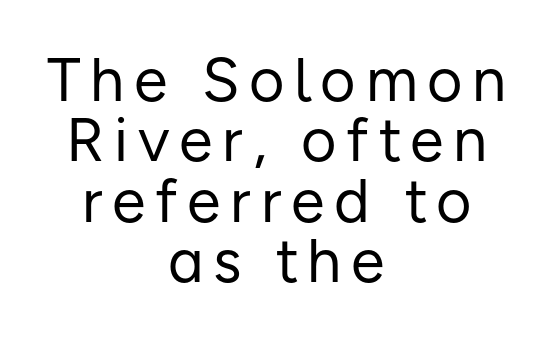
Q: Is the text bold? A: No.
Q: Is the text italic (slanted)? A: No, it is upright.
Q: Is the typeface a serif or a sans-serif typeface? A: Sans-serif.
Q: Is the text underlined? A: No.
Q: How is the paragraph aligned? A: Centered.
Q: Is the spacing between lines tight, normal or loose? A: Tight.
Q: Width (condensed, normal, or wide)? A: Normal.
Q: Stroke contrast? A: Low.
Q: x-height? A: Medium.
Q: Monospaced? A: No.
